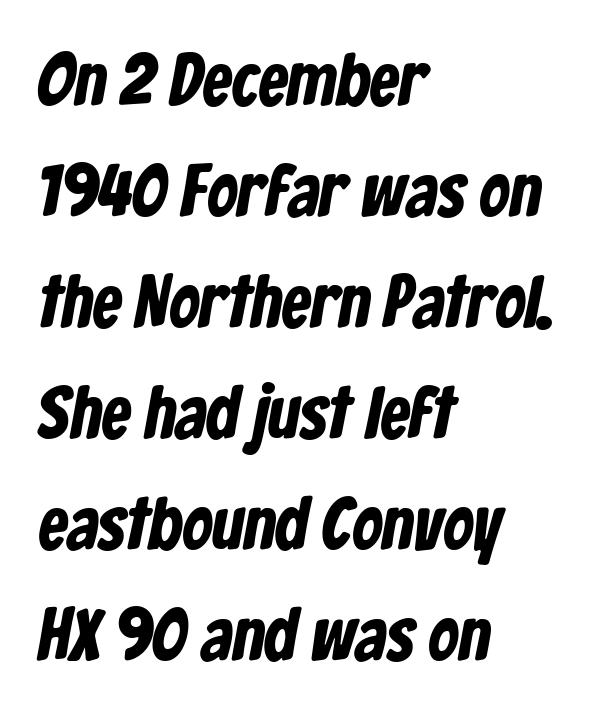
Q: Is the text bold? A: Yes.
Q: Is the typeface a serif or a sans-serif typeface? A: Sans-serif.
Q: Is the text underlined? A: No.
Q: How is the paragraph aligned? A: Left-aligned.
Q: Is the spacing between letters normal or unusually wide? A: Normal.
Q: Is the spacing between lines tight, normal or loose? A: Normal.
Q: Width (condensed, normal, or wide)? A: Condensed.
Q: Stroke contrast? A: Low.
Q: x-height? A: Medium.
Q: Monospaced? A: No.
